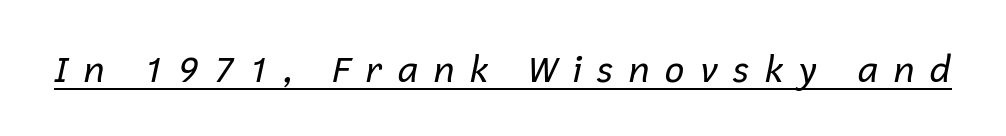
Q: Is the text bold? A: No.
Q: Is the text italic (slanted)? A: Yes, it leans right by about 12 degrees.
Q: Is the text underlined? A: Yes.
Q: Is the spacing between letters normal or unusually wide? A: Unusually wide.
Q: Width (condensed, normal, or wide)? A: Normal.
Q: Stroke contrast? A: Low.
Q: x-height? A: Medium.
Q: Monospaced? A: No.
